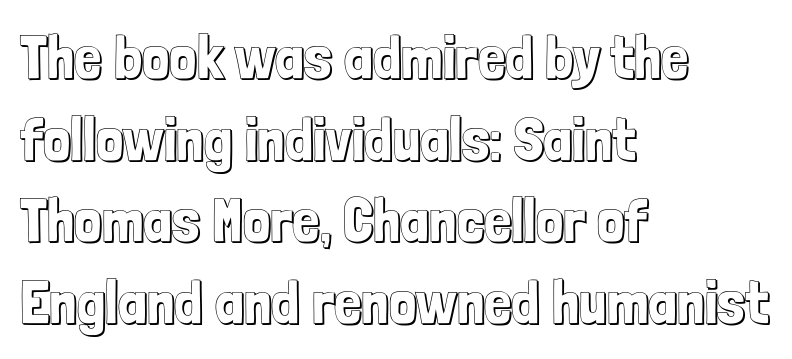
Does the copy run flush right? No — it runs flush left. The passage shown is not underscored anywhere. This sample keeps an unexceptional amount of space between lines. This is the regular roman posture of the typeface. Do the characters align in a grid? No, the font is proportional.
